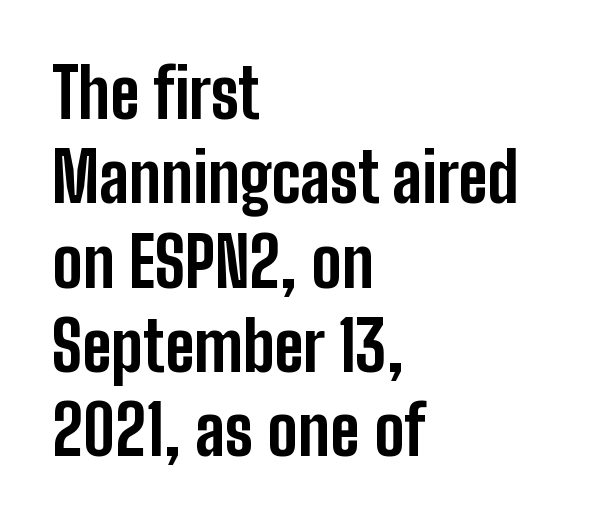
Q: Is the text bold? A: Yes.
Q: Is the text italic (slanted)? A: No, it is upright.
Q: Is the typeface a serif or a sans-serif typeface? A: Sans-serif.
Q: Is the text underlined? A: No.
Q: How is the paragraph aligned? A: Left-aligned.
Q: Is the spacing between letters normal or unusually wide? A: Normal.
Q: Width (condensed, normal, or wide)? A: Condensed.
Q: Stroke contrast? A: Low.
Q: x-height? A: Medium.
Q: Monospaced? A: No.
